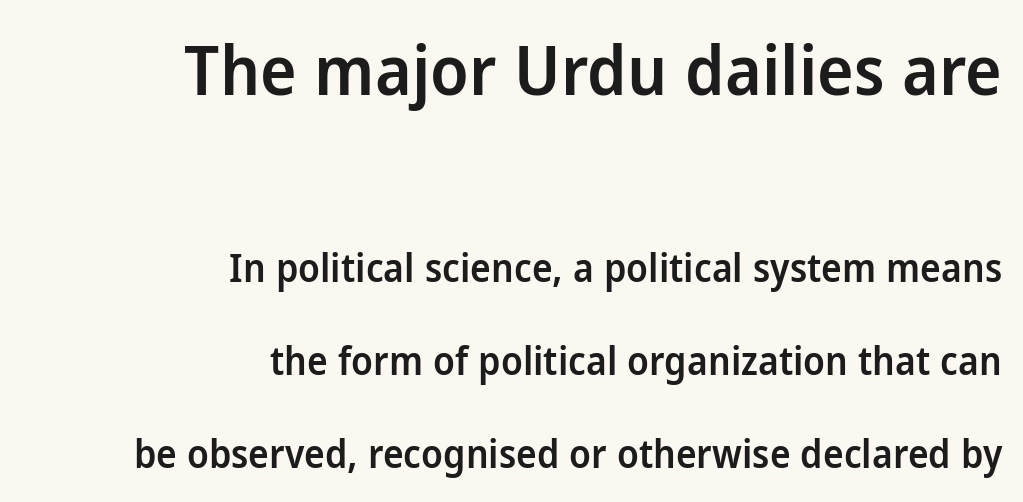
The image shows 69 px semibold sans-serif type, upright; set right-aligned, loose line spacing (2.38x), normal letter spacing, not underlined; the first (top) block is 1.77x larger; low stroke contrast and a medium x-height.
